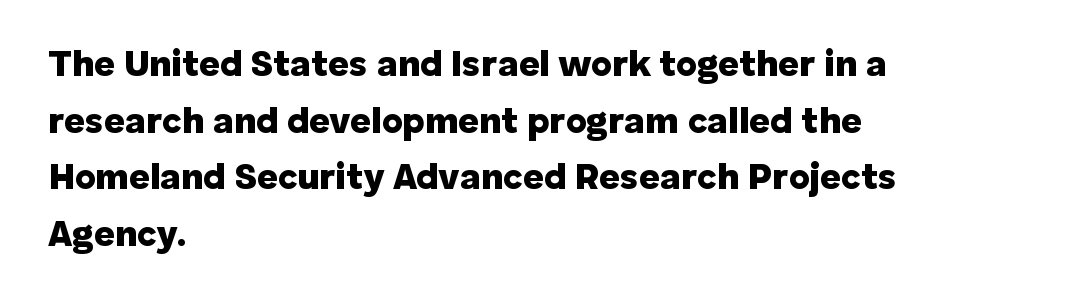
Q: Is the text bold? A: Yes.
Q: Is the text italic (slanted)? A: No, it is upright.
Q: Is the typeface a serif or a sans-serif typeface? A: Sans-serif.
Q: Is the text underlined? A: No.
Q: How is the paragraph aligned? A: Left-aligned.
Q: Is the spacing between letters normal or unusually wide? A: Normal.
Q: Is the spacing between lines tight, normal or loose? A: Normal.
Q: Width (condensed, normal, or wide)? A: Normal.
Q: Stroke contrast? A: Low.
Q: x-height? A: Medium.
Q: Monospaced? A: No.
